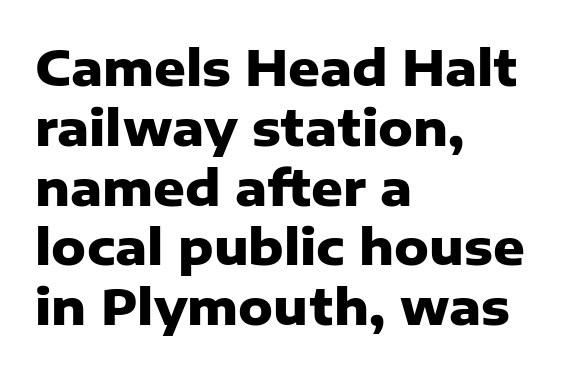
{"serif": "no", "italic": "no", "bold": "yes", "weight": "heavy", "width": "normal", "stroke_contrast": "low", "x_height": "medium", "monospaced": "no", "underline": "no", "align": "left", "line_spacing_ratio": 1.22, "letter_spacing": "normal", "letter_spacing_em": 0.0, "glyph_px": 49}
